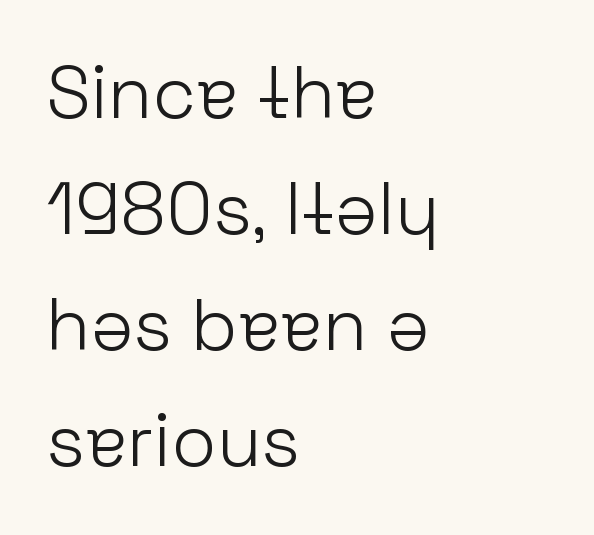
{"serif": "no", "italic": "no", "bold": "no", "weight": "light", "width": "normal", "stroke_contrast": "low", "x_height": "medium", "monospaced": "no", "underline": "no", "align": "left", "line_spacing": "normal", "line_spacing_ratio": 1.59, "letter_spacing": "normal", "letter_spacing_em": 0.0, "glyph_px": 73}
